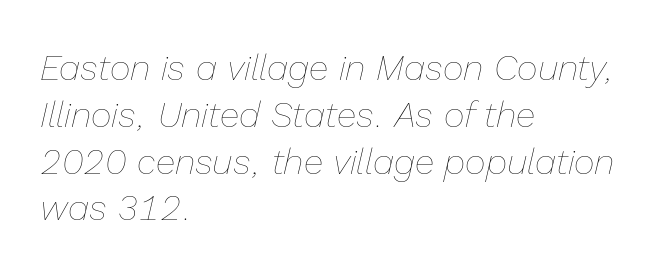
{"italic": "yes", "lean": "right", "slant_degrees": 13, "bold": "no", "weight": "thin", "width": "normal", "stroke_contrast": "low", "x_height": "medium", "monospaced": "no", "underline": "no", "align": "left", "line_spacing": "normal", "line_spacing_ratio": 1.3, "letter_spacing": "normal", "letter_spacing_em": 0.0, "glyph_px": 36}
